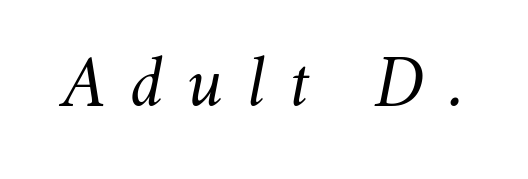
Every character sits at an angle, as italics do. Is the stroke heavy? The answer is a plain regular-or-lighter. Think of a printed novel: that variable character pitch is what you see here. Bare-footed words on every line. Loose tracking; the words dissolve into strings of separated letters.
